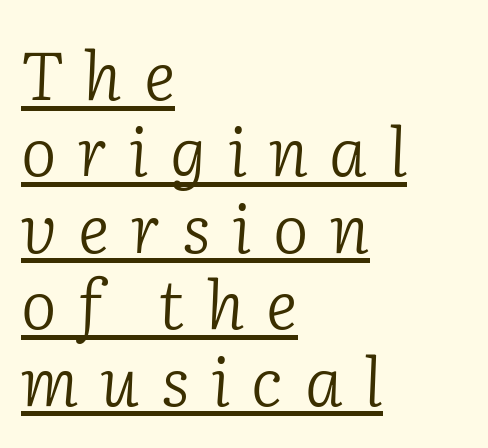
The image shows 67 px light serif type, italic (leaning right); set left-aligned, tight line spacing (1.14x), unusually wide letter spacing (+0.32 em), underlined; low stroke contrast and a medium x-height.
